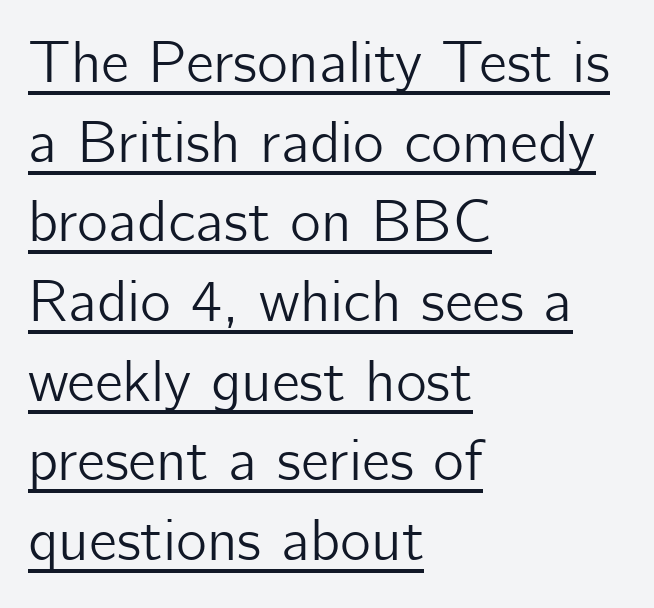
The image shows 59 px sans-serif type, upright; set left-aligned, normal line spacing (1.35x), normal letter spacing, underlined; low stroke contrast and a medium x-height.
